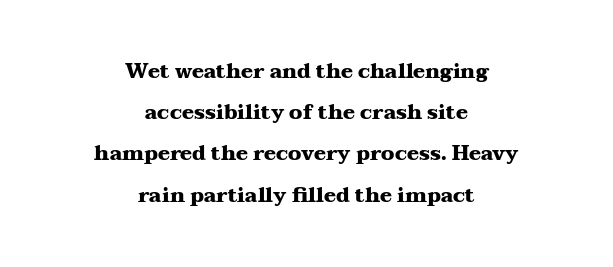
Q: Is the text bold? A: Yes.
Q: Is the text italic (slanted)? A: No, it is upright.
Q: Is the text underlined? A: No.
Q: How is the paragraph aligned? A: Centered.
Q: Is the spacing between letters normal or unusually wide? A: Normal.
Q: Is the spacing between lines tight, normal or loose? A: Loose.
